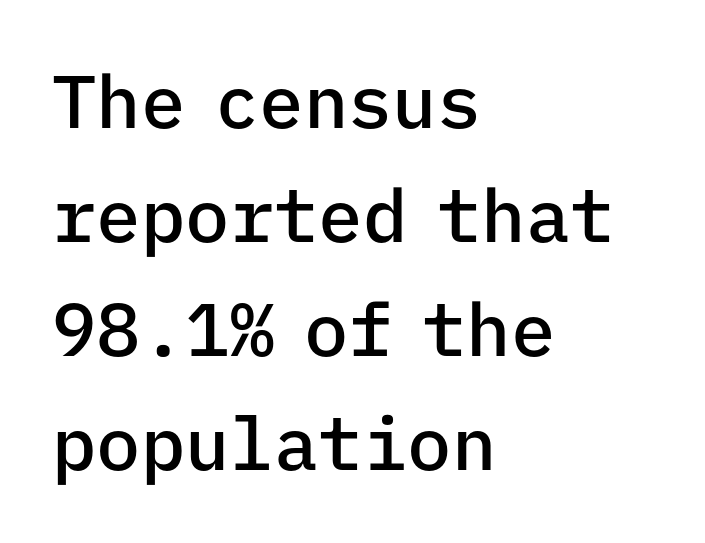
{"serif": "no", "italic": "no", "bold": "semi", "weight": "semibold", "width": "normal", "stroke_contrast": "low", "x_height": "medium", "monospaced": "yes", "underline": "no", "align": "left", "line_spacing": "normal", "line_spacing_ratio": 1.54, "letter_spacing": "normal", "letter_spacing_em": 0.0, "glyph_px": 74}
